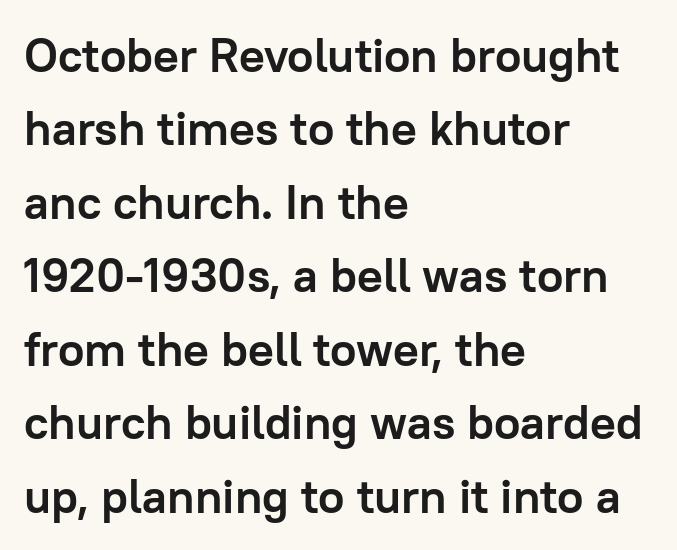
Q: Is the text bold? A: Yes.
Q: Is the text italic (slanted)? A: No, it is upright.
Q: Is the typeface a serif or a sans-serif typeface? A: Sans-serif.
Q: Is the text underlined? A: No.
Q: How is the paragraph aligned? A: Left-aligned.
Q: Is the spacing between letters normal or unusually wide? A: Normal.
Q: Is the spacing between lines tight, normal or loose? A: Normal.
Q: Width (condensed, normal, or wide)? A: Normal.
Q: Stroke contrast? A: Low.
Q: x-height? A: Medium.
Q: Monospaced? A: No.
